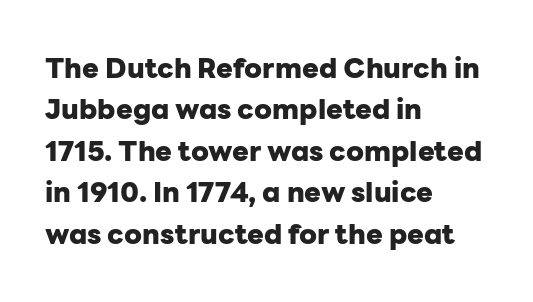
{"serif": "no", "italic": "no", "bold": "yes", "weight": "heavy", "width": "normal", "stroke_contrast": "low", "x_height": "medium", "monospaced": "no", "underline": "no", "align": "left", "line_spacing": "normal", "line_spacing_ratio": 1.48, "letter_spacing": "normal", "letter_spacing_em": 0.0, "glyph_px": 28}
